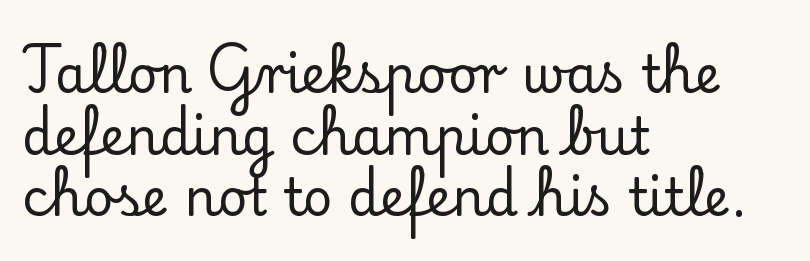
Q: Is the text italic (slanted)? A: No, it is upright.
Q: Is the typeface a serif or a sans-serif typeface? A: Serif.
Q: Is the text underlined? A: No.
Q: How is the paragraph aligned? A: Left-aligned.
Q: Is the spacing between letters normal or unusually wide? A: Normal.
Q: Width (condensed, normal, or wide)? A: Normal.
Q: Stroke contrast? A: Low.
Q: x-height? A: Small.
Q: Monospaced? A: No.
